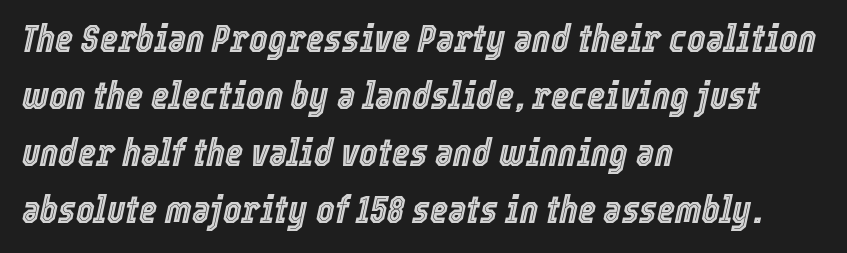
{"italic": "yes", "lean": "right", "slant_degrees": 12, "width": "condensed", "x_height": "medium", "monospaced": "no", "underline": "no", "align": "left", "line_spacing": "normal", "line_spacing_ratio": 1.46, "letter_spacing": "normal", "letter_spacing_em": 0.0, "glyph_px": 39}
